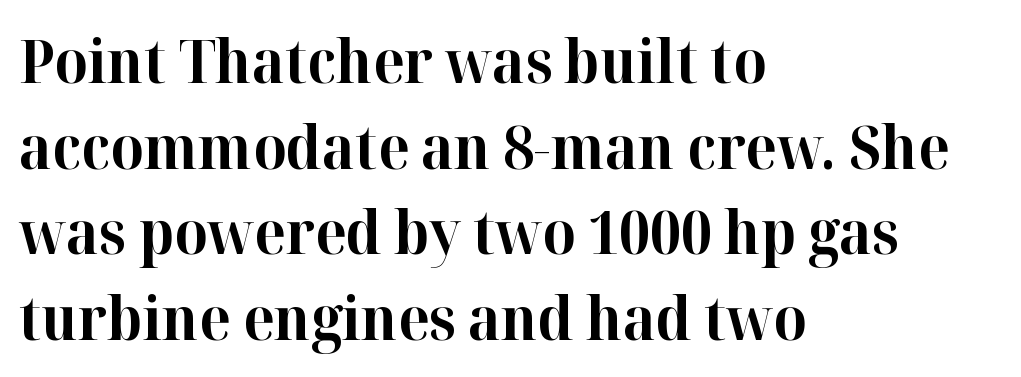
{"serif": "yes", "italic": "no", "bold": "yes", "weight": "bold", "width": "normal", "stroke_contrast": "high", "x_height": "medium", "monospaced": "no", "underline": "no", "align": "left", "line_spacing": "normal", "line_spacing_ratio": 1.45, "letter_spacing": "normal", "letter_spacing_em": 0.0, "glyph_px": 59}
